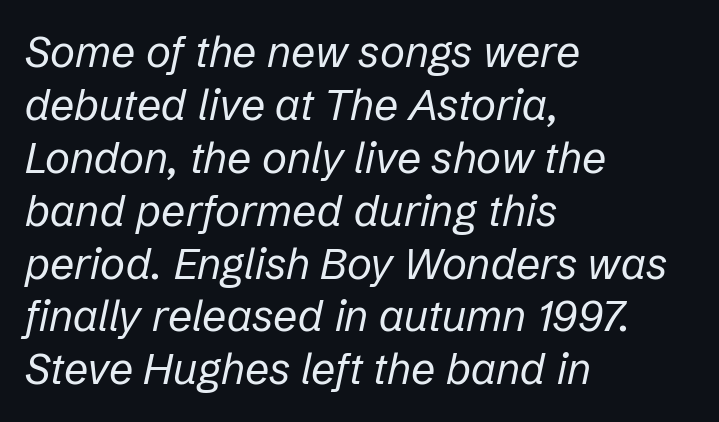
You could not count columns in this text — the font is proportionally spaced. The face used here is rendered with its standard letterfit. No word sits above an underline. The face used here has a pronounced slope to its letters.
